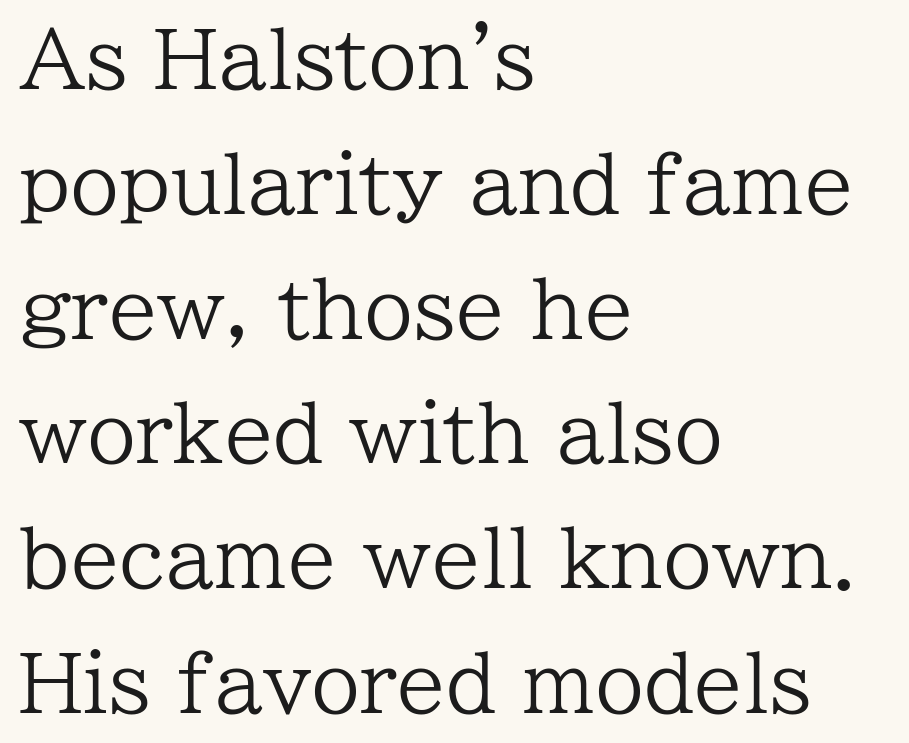
Q: Is the text bold? A: No.
Q: Is the text italic (slanted)? A: No, it is upright.
Q: Is the typeface a serif or a sans-serif typeface? A: Serif.
Q: Is the text underlined? A: No.
Q: How is the paragraph aligned? A: Left-aligned.
Q: Is the spacing between letters normal or unusually wide? A: Normal.
Q: Is the spacing between lines tight, normal or loose? A: Normal.
Q: Width (condensed, normal, or wide)? A: Normal.
Q: Stroke contrast? A: Low.
Q: x-height? A: Medium.
Q: Monospaced? A: No.
